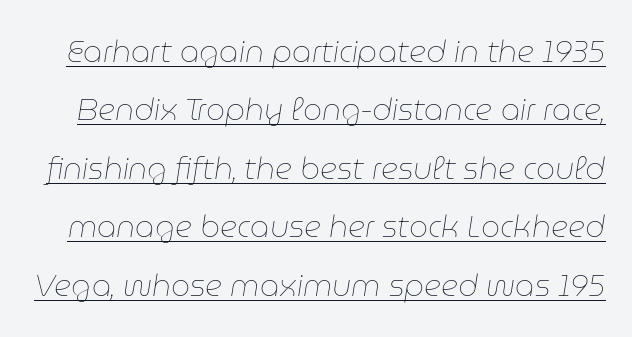
The image shows 30 px thin type, italic (leaning right); set loose line spacing (1.95x), normal letter spacing, underlined; low stroke contrast and a medium x-height.
